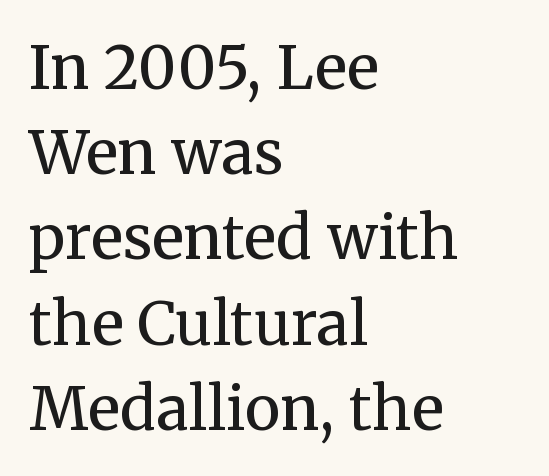
The ragged edge is on the right, which tells us the setting is flush left. Character widths vary here, with narrow letters taking less room than wide ones. Unlike italic type, these characters show no tilt at all. These lines are composed in type with serifs. The letterforms sit shoulder to shoulder at normal distance.
